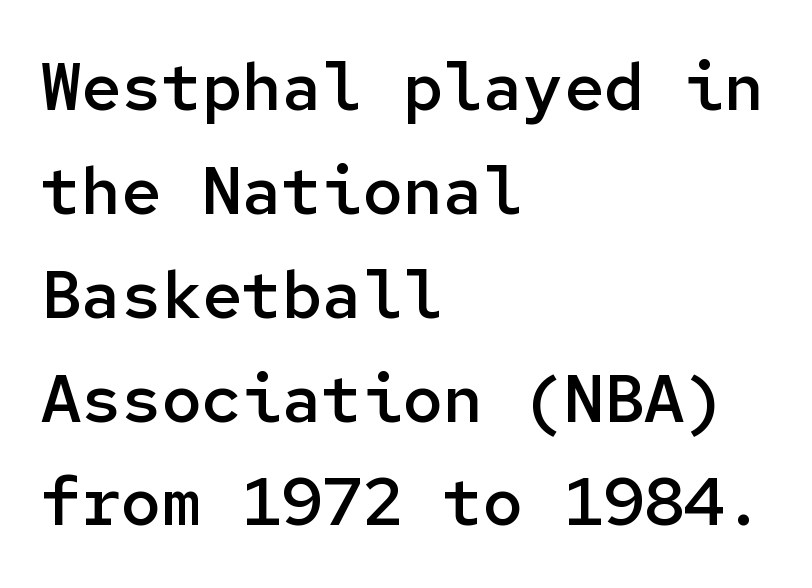
Q: Is the text bold? A: Semi-bold.
Q: Is the text italic (slanted)? A: No, it is upright.
Q: Is the typeface a serif or a sans-serif typeface? A: Sans-serif.
Q: Is the text underlined? A: No.
Q: How is the paragraph aligned? A: Left-aligned.
Q: Is the spacing between letters normal or unusually wide? A: Normal.
Q: Is the spacing between lines tight, normal or loose? A: Normal.
Q: Width (condensed, normal, or wide)? A: Normal.
Q: Stroke contrast? A: Low.
Q: x-height? A: Medium.
Q: Monospaced? A: Yes.
